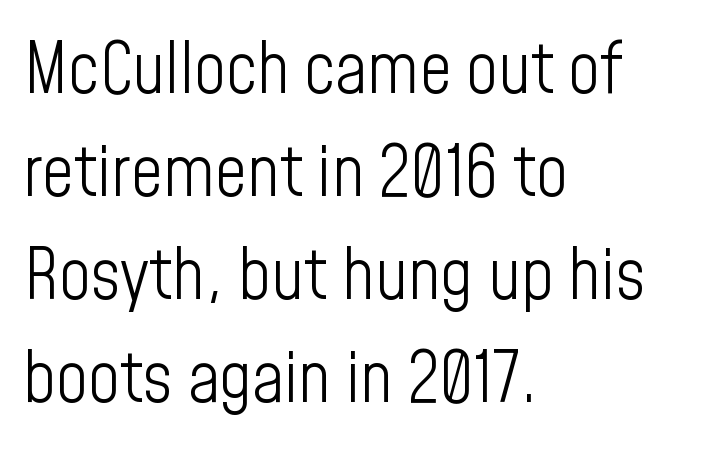
{"serif": "no", "italic": "no", "bold": "no", "weight": "light", "width": "condensed", "stroke_contrast": "low", "x_height": "medium", "monospaced": "no", "underline": "no", "align": "left", "line_spacing": "normal", "line_spacing_ratio": 1.47, "letter_spacing": "normal", "letter_spacing_em": 0.0, "glyph_px": 70}
